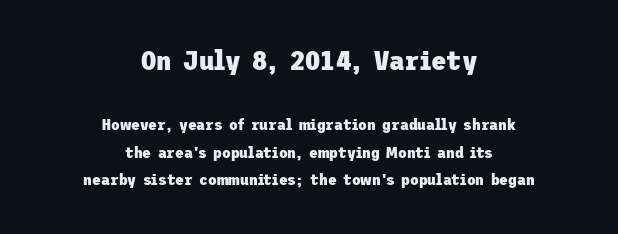
{"serif": "no", "italic": "no", "bold": "yes", "weight": "heavy", "width": "normal", "stroke_contrast": "low", "x_height": "medium", "underline": "no", "align": "center", "line_spacing_ratio": 1.73, "letter_spacing": "normal", "letter_spacing_em": 0.0, "larger_block": "first", "size_ratio": 1.75, "glyph_px": 28}
